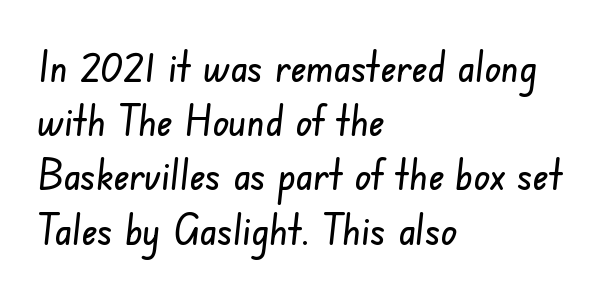
{"serif": "no", "width": "condensed", "stroke_contrast": "low", "x_height": "small", "monospaced": "no", "underline": "no", "align": "left", "line_spacing": "normal", "line_spacing_ratio": 1.26, "letter_spacing": "normal", "letter_spacing_em": 0.0, "glyph_px": 43}
